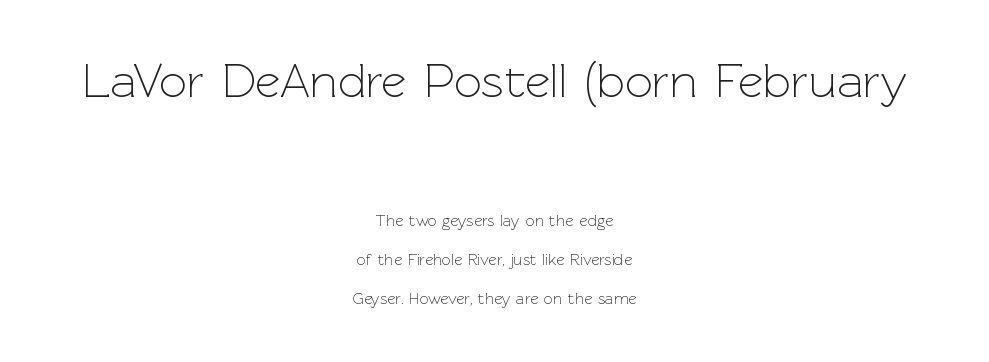
The image shows 49 px light sans-serif type, upright; set centered, loose line spacing (2.43x), normal letter spacing, not underlined; the first (top) block is 3.06x larger; a medium x-height.
